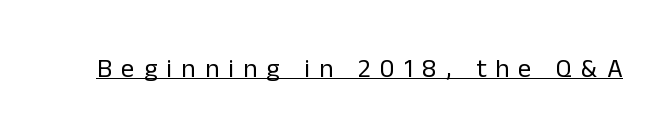
{"italic": "no", "bold": "no", "underline": "yes", "letter_spacing": "wide", "letter_spacing_em": 0.36, "glyph_px": 26}
